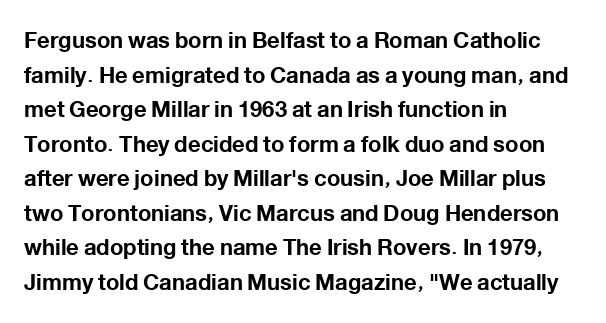
{"italic": "no", "bold": "yes", "underline": "no", "align": "left", "line_spacing": "normal", "line_spacing_ratio": 1.57, "letter_spacing": "normal", "letter_spacing_em": 0.0, "glyph_px": 22}
